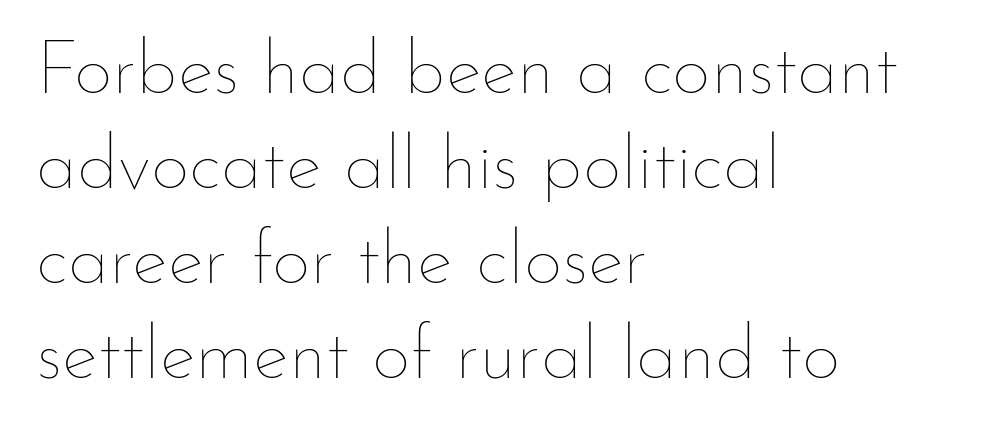
{"italic": "no", "bold": "no", "weight": "thin", "width": "normal", "stroke_contrast": "low", "x_height": "small", "monospaced": "no", "underline": "no", "align": "left", "line_spacing": "normal", "line_spacing_ratio": 1.25, "letter_spacing": "normal", "letter_spacing_em": 0.0, "glyph_px": 76}
